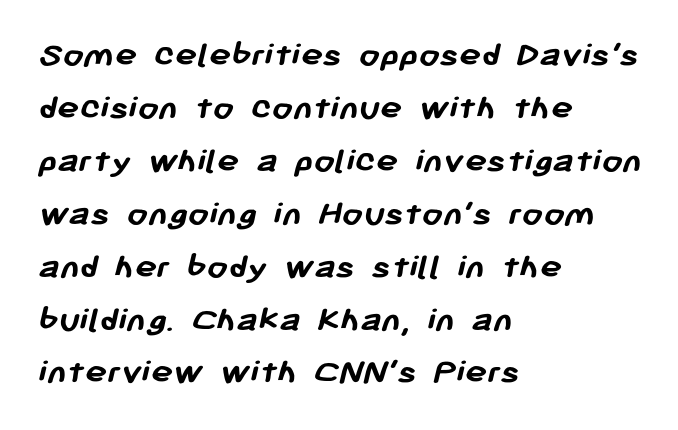
Q: Is the text bold? A: Yes.
Q: Is the typeface a serif or a sans-serif typeface? A: Sans-serif.
Q: Is the text underlined? A: No.
Q: How is the paragraph aligned? A: Left-aligned.
Q: Is the spacing between letters normal or unusually wide? A: Normal.
Q: Is the spacing between lines tight, normal or loose? A: Normal.
Q: Width (condensed, normal, or wide)? A: Normal.
Q: Stroke contrast? A: Low.
Q: x-height? A: Medium.
Q: Monospaced? A: No.
